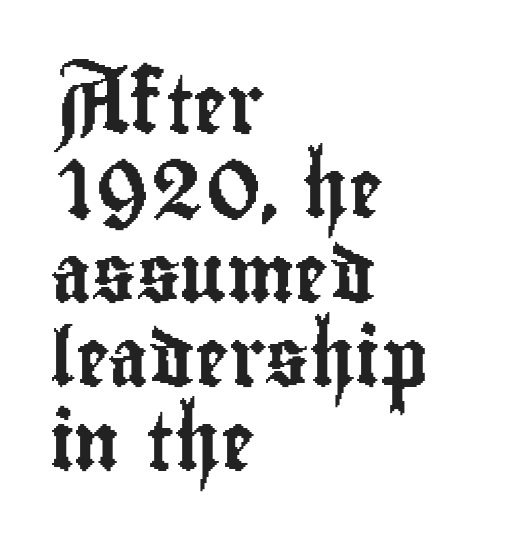
The image shows 57 px condensed sans-serif type, upright; set left-aligned, normal line spacing (1.48x), normal letter spacing, not underlined; low stroke contrast and a small x-height.
